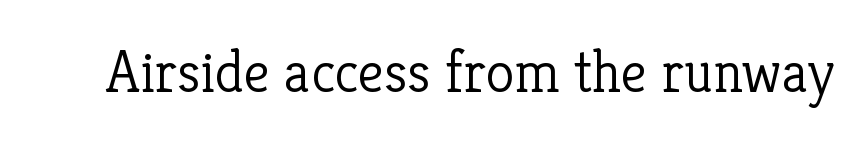
The face used here is seriffed, in the tradition of book romans. Unlike italic type, these characters show no tilt at all. No word sits above an underline. Students, note that the glyphs here touch the page at normal intervals.
